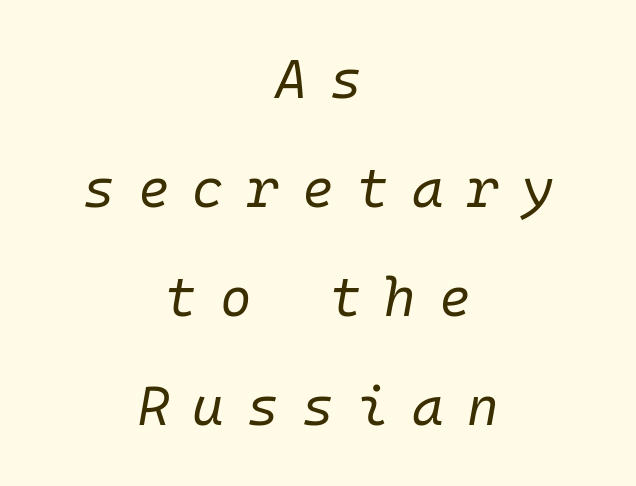
Q: Is the text bold? A: No.
Q: Is the text italic (slanted)? A: Yes, it leans right by about 10 degrees.
Q: Is the text underlined? A: No.
Q: How is the paragraph aligned? A: Centered.
Q: Is the spacing between letters normal or unusually wide? A: Unusually wide.
Q: Is the spacing between lines tight, normal or loose? A: Loose.
Q: Width (condensed, normal, or wide)? A: Normal.
Q: Stroke contrast? A: Low.
Q: x-height? A: Medium.
Q: Monospaced? A: Yes.
